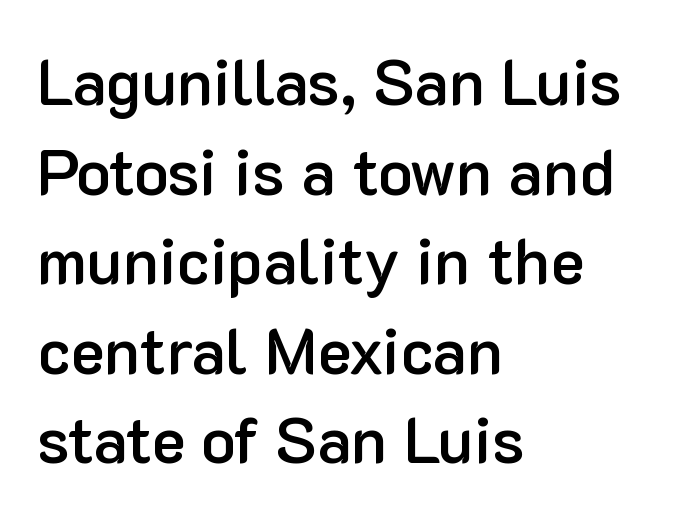
Spacing between characters is what you'd get straight out of the box. Proportional: the letters do not fall into vertical columns. These lines were composed using upright roman letters. Each line starts at the same left margin while the right side varies.
